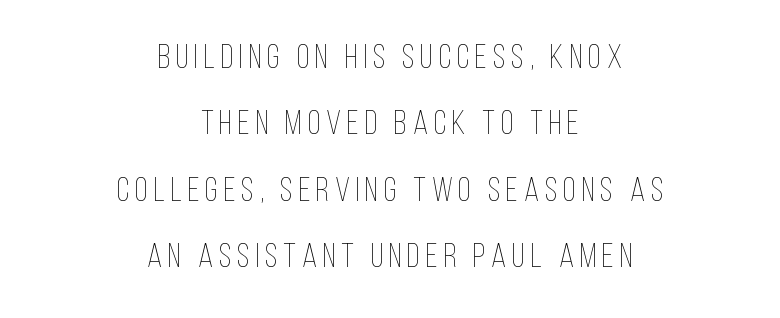
Q: Is the text bold? A: No.
Q: Is the text italic (slanted)? A: No, it is upright.
Q: Is the text underlined? A: No.
Q: How is the paragraph aligned? A: Centered.
Q: Is the spacing between lines tight, normal or loose? A: Loose.
Q: Width (condensed, normal, or wide)? A: Condensed.
Q: Stroke contrast? A: Low.
Q: x-height? A: Large.
Q: Monospaced? A: No.
